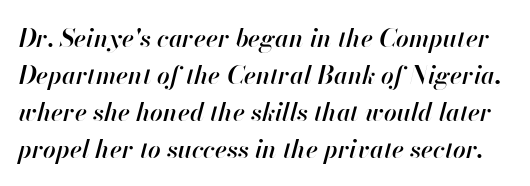
Q: Is the text bold? A: Semi-bold.
Q: Is the text italic (slanted)? A: Yes, it leans right by about 13 degrees.
Q: Is the text underlined? A: No.
Q: Is the spacing between letters normal or unusually wide? A: Normal.
Q: Is the spacing between lines tight, normal or loose? A: Normal.
